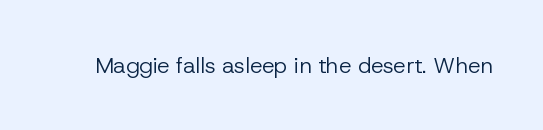
The space directly below the letters is spotless. Quick note: not italic, upright. The line texture is even and compact thanks to regular tracking. These glyphs show unthickened strokes, regular width or finer.
